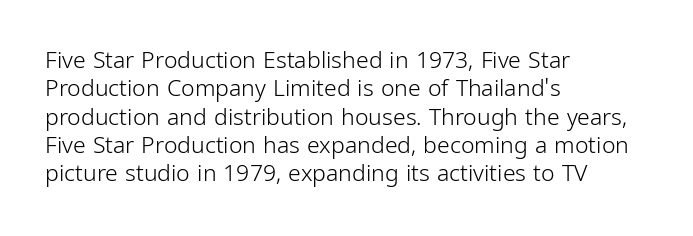
The image shows 23 px text type, upright; set left-aligned, line spacing 1.23x, normal letter spacing, not underlined.
